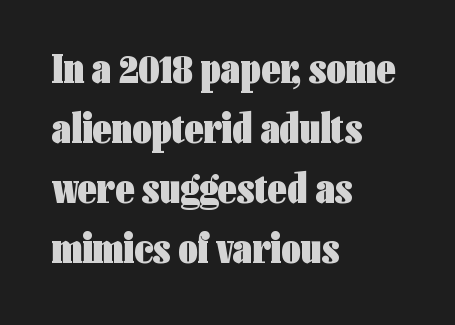
The image shows 42 px heavy, condensed sans-serif type, upright; set left-aligned, normal line spacing (1.43x), normal letter spacing, not underlined; low stroke contrast and a medium x-height.
